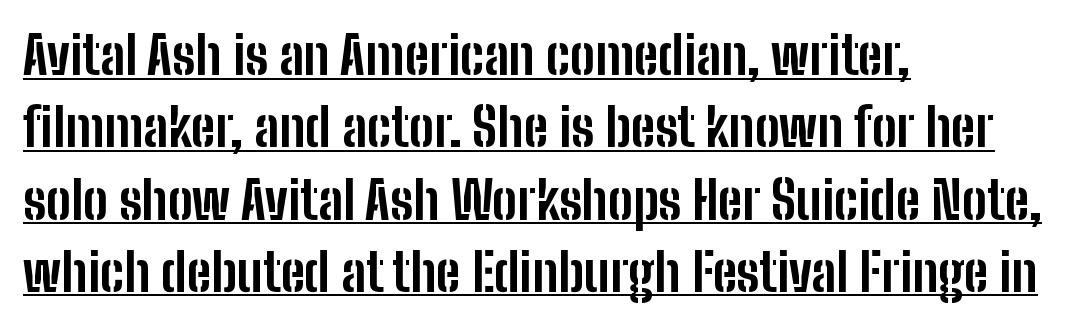
The image shows 52 px bold, condensed sans-serif type, upright; set left-aligned, normal line spacing (1.39x), normal letter spacing, underlined; low stroke contrast and a medium x-height.
